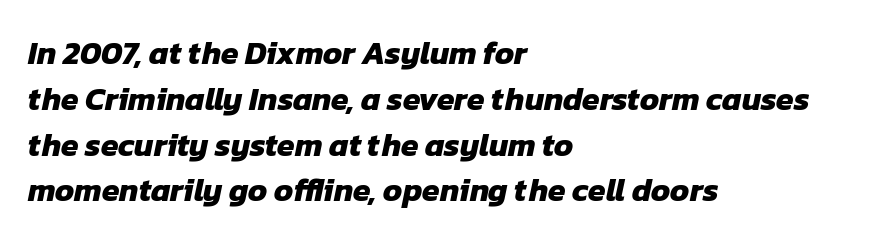
The image shows 32 px heavy sans-serif type; set left-aligned, normal line spacing (1.43x), normal letter spacing, not underlined; low stroke contrast and a medium x-height.
